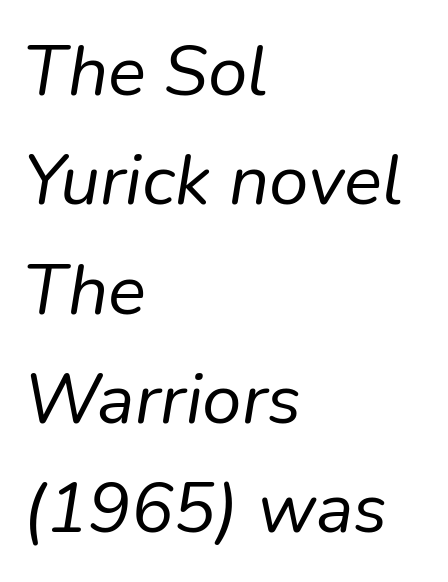
Q: Is the text bold? A: No.
Q: Is the text italic (slanted)? A: Yes, it leans right by about 9 degrees.
Q: Is the text underlined? A: No.
Q: How is the paragraph aligned? A: Left-aligned.
Q: Is the spacing between letters normal or unusually wide? A: Normal.
Q: Is the spacing between lines tight, normal or loose? A: Normal.
Q: Width (condensed, normal, or wide)? A: Normal.
Q: Stroke contrast? A: Low.
Q: x-height? A: Medium.
Q: Monospaced? A: No.
